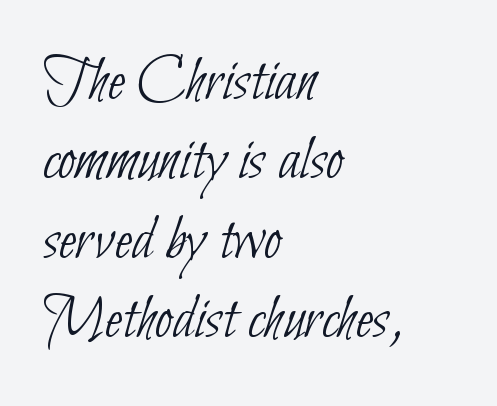
The image shows 64 px thin, condensed sans-serif type; set left-aligned, line spacing 1.24x, normal letter spacing, not underlined; low stroke contrast and a small x-height.
